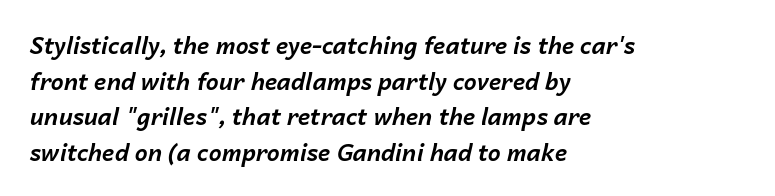
Q: Is the text bold? A: Yes.
Q: Is the text italic (slanted)? A: Yes, it leans right by about 14 degrees.
Q: Is the text underlined? A: No.
Q: How is the paragraph aligned? A: Left-aligned.
Q: Is the spacing between letters normal or unusually wide? A: Normal.
Q: Is the spacing between lines tight, normal or loose? A: Normal.
